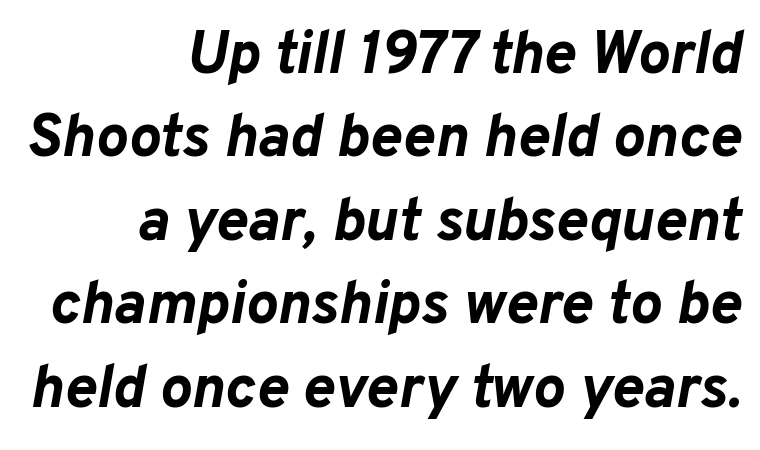
An italicized treatment has been applied to the whole sample. Descenders are the only things crossing below the line. Short and long lines alike share a common ending point at right. Glyph-to-glyph distance matches everyday printed text. This sample has the flowing, uneven cadence of proportional lettering. As a designer I'd log this as weight 700, bold.
